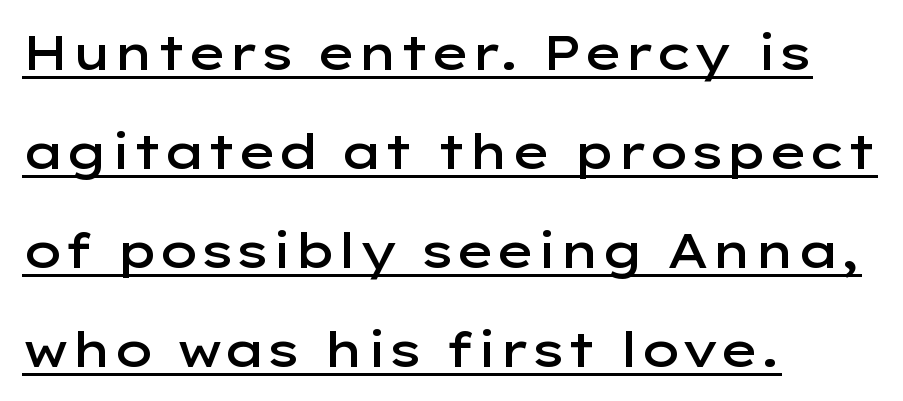
Q: Is the text bold? A: Semi-bold.
Q: Is the text italic (slanted)? A: No, it is upright.
Q: Is the typeface a serif or a sans-serif typeface? A: Sans-serif.
Q: Is the text underlined? A: Yes.
Q: How is the paragraph aligned? A: Left-aligned.
Q: Is the spacing between letters normal or unusually wide? A: Normal.
Q: Is the spacing between lines tight, normal or loose? A: Loose.
Q: Width (condensed, normal, or wide)? A: Wide.
Q: Stroke contrast? A: Low.
Q: x-height? A: Medium.
Q: Monospaced? A: No.
